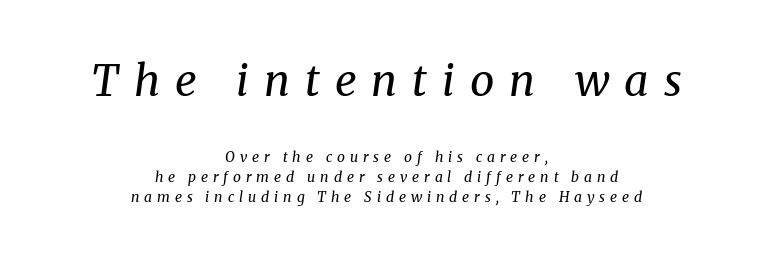
Does the bottom block carry the larger type? No, the top block does. Unlike a clean sans, this face finishes its strokes with serifs. These lines were composed using italics. Characters follow at a spacing far wider than the type designer built in.
